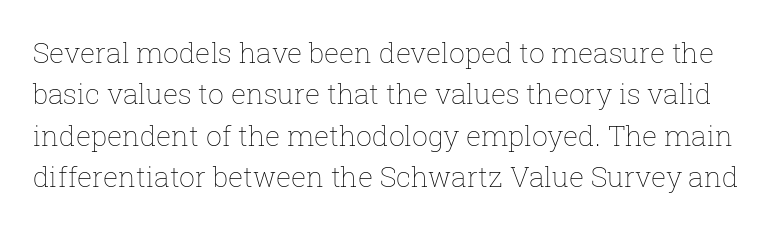
The image shows 28 px thin type, upright; set normal line spacing (1.48x), normal letter spacing, not underlined; low stroke contrast and a medium x-height.
